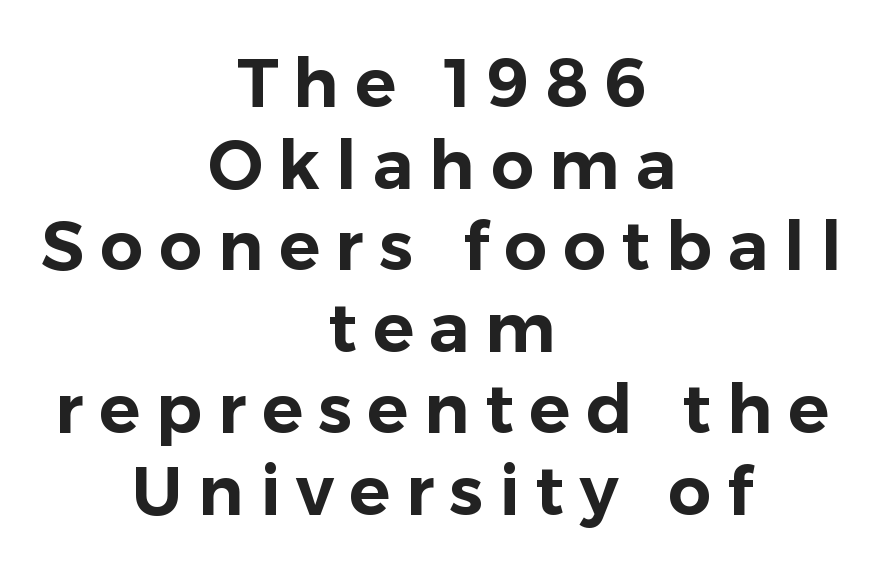
The image shows 68 px sans-serif type, upright; set centered, line spacing 1.2x, unusually wide letter spacing (+0.23 em), not underlined; low stroke contrast and a medium x-height.
